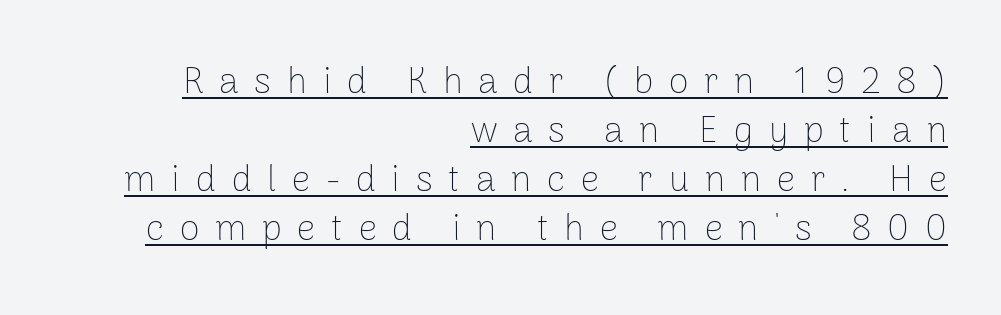
{"serif": "no", "italic": "no", "bold": "no", "weight": "thin", "width": "normal", "stroke_contrast": "low", "x_height": "medium", "monospaced": "no", "underline": "yes", "align": "right", "line_spacing": "normal", "line_spacing_ratio": 1.36, "letter_spacing": "wide", "letter_spacing_em": 0.44, "glyph_px": 36}
